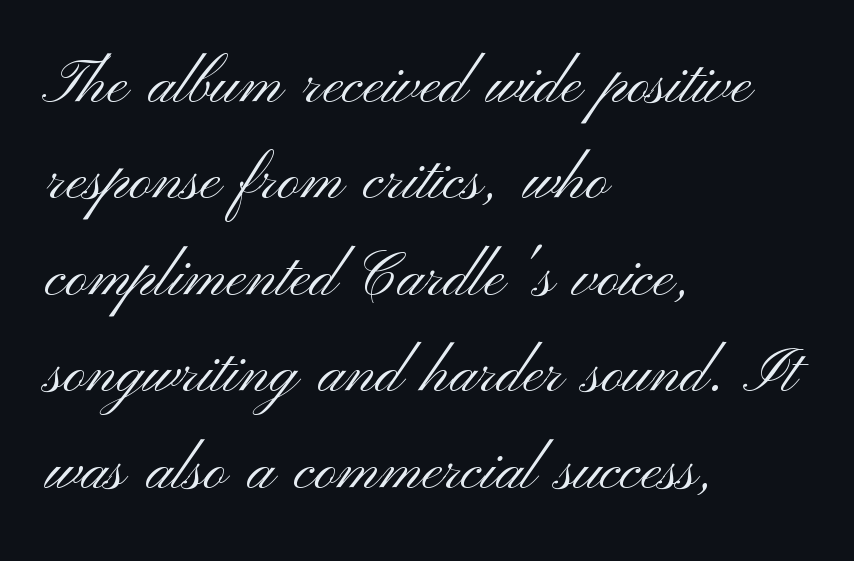
Reading down the column, the eye jumps a familiar distance to each next line. This reads as an unemphasized weight, regular at the heaviest. This is sans-serif lettering, the kind often seen on screens and signage. Each line starts at the same left margin while the right side varies.
